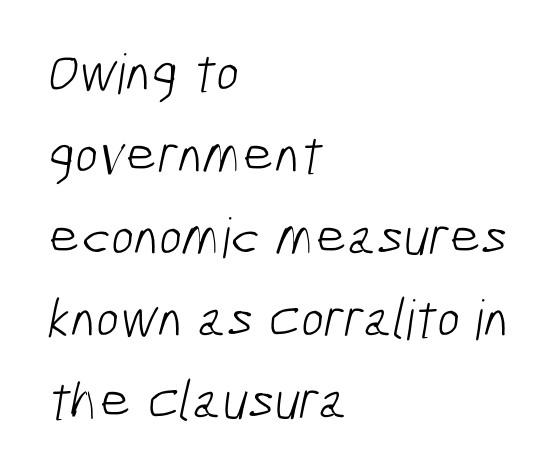
{"serif": "no", "bold": "no", "weight": "light", "width": "condensed", "stroke_contrast": "low", "x_height": "medium", "monospaced": "no", "underline": "no", "align": "left", "line_spacing": "normal", "line_spacing_ratio": 1.49, "letter_spacing": "normal", "letter_spacing_em": 0.0, "glyph_px": 55}
